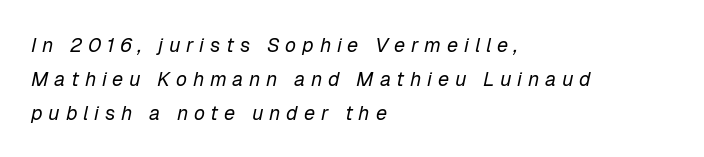
The image shows 20 px text type, italic (leaning right); set left-aligned, normal line spacing (1.7x), unusually wide letter spacing (+0.29 em), not underlined.
